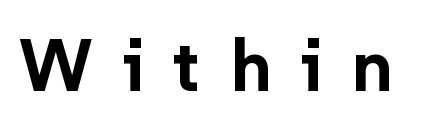
Every character sits straight up, as roman type does. Varying glyph widths throughout — classic text-font behaviour. The typesetting leans heavy: a genuine bold. Bare-footed words on every line.
